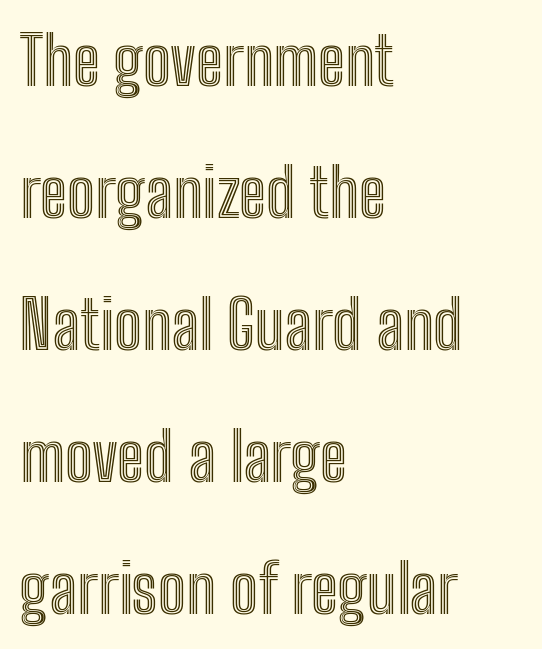
Whoever set this chose breathing room over compactness in the vertical rhythm. The glyphs are unaccompanied by any horizontal stroke below them. Note the varied advance widths — an 'i' is clearly narrower than an 'm'. Where is the straight margin? On the left.
